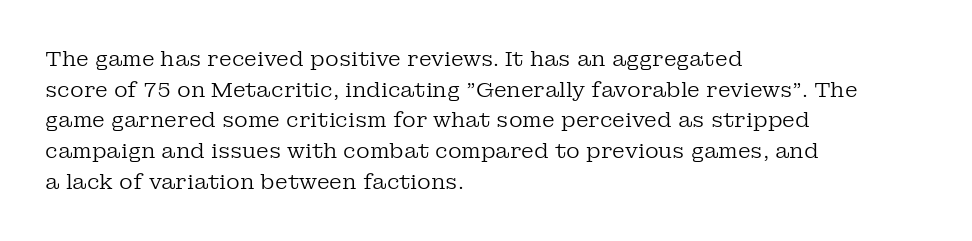
Q: Is the text bold? A: No.
Q: Is the text italic (slanted)? A: No, it is upright.
Q: Is the text underlined? A: No.
Q: How is the paragraph aligned? A: Left-aligned.
Q: Is the spacing between letters normal or unusually wide? A: Normal.
Q: Is the spacing between lines tight, normal or loose? A: Normal.
